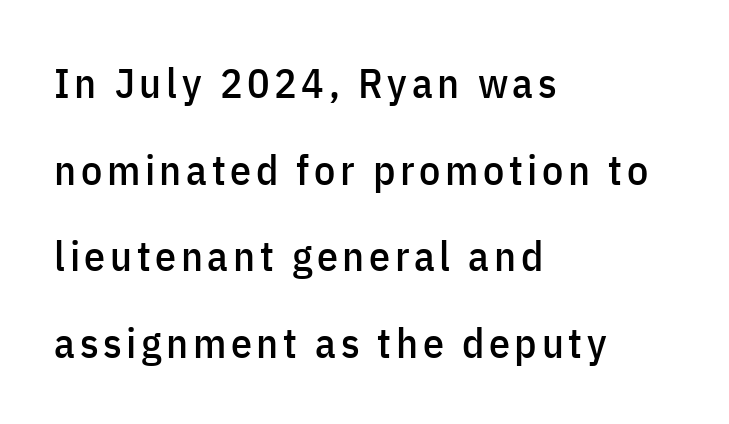
If you measured baseline to baseline, you'd find a long distance. The space directly below the letters is spotless. Italic: no, the glyphs are upright roman. Note the varied advance widths — an 'i' is clearly narrower than an 'm'.
